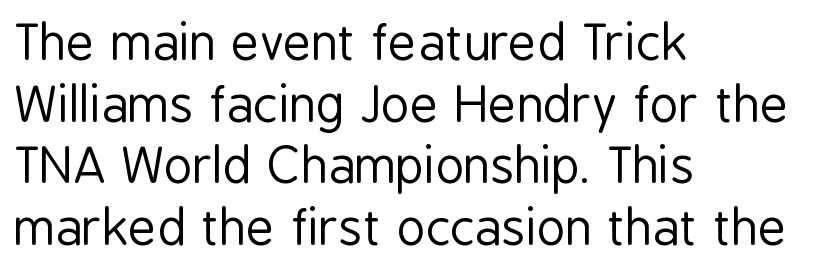
{"serif": "no", "italic": "no", "bold": "no", "weight": "regular", "width": "condensed", "stroke_contrast": "low", "x_height": "medium", "monospaced": "no", "underline": "no", "align": "left", "line_spacing": "normal", "line_spacing_ratio": 1.26, "letter_spacing": "normal", "letter_spacing_em": 0.0, "glyph_px": 49}
